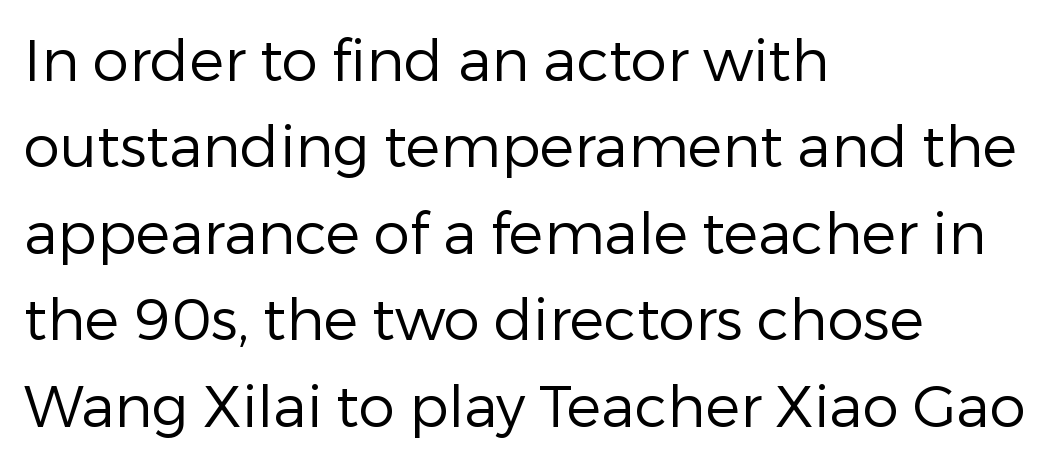
The image shows 58 px regular-weight sans-serif type, upright; set left-aligned, normal line spacing (1.49x), normal letter spacing, not underlined; low stroke contrast and a medium x-height.
